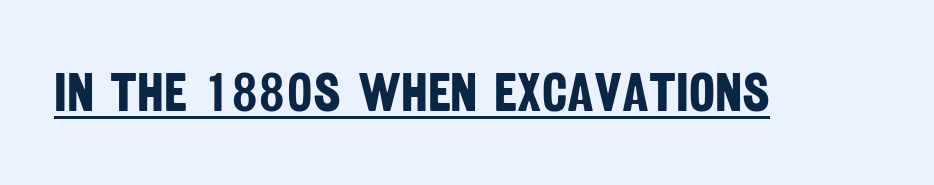
The image shows 55 px bold, condensed sans-serif type; set normal letter spacing, underlined; low stroke contrast and a large x-height.
